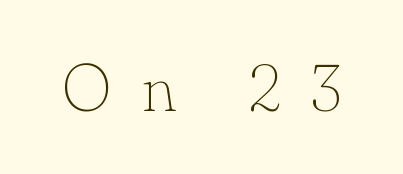
If you drew a line through each stem, it would be perfectly vertical. The strip under each line holds only bare page. The horizontal fit of the characters is loose and conspicuously gappy. Small tapered or slab feet sit at the stroke ends, so this counts as serif. Think of a printed novel: that variable character pitch is what you see here. This reads as an unemphasized weight, regular at the heaviest.
